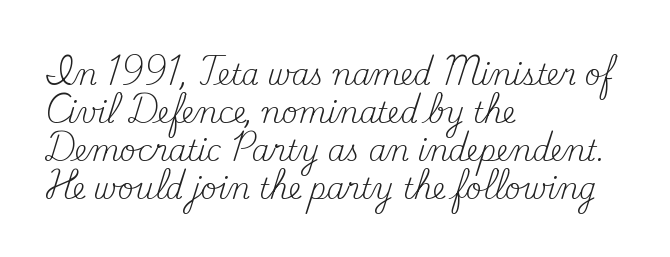
The image shows 28 px regular-weight serif type; set left-aligned, normal line spacing (1.36x), normal letter spacing, not underlined; medium stroke contrast and a small x-height.
